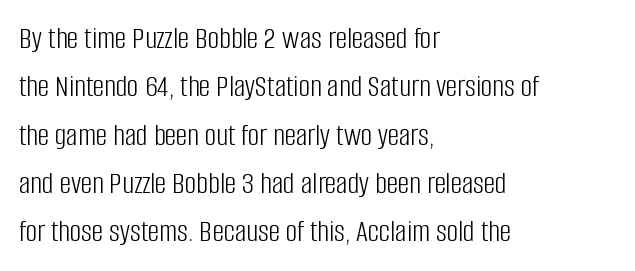
Q: Is the text bold? A: No.
Q: Is the text italic (slanted)? A: No, it is upright.
Q: Is the typeface a serif or a sans-serif typeface? A: Sans-serif.
Q: Is the text underlined? A: No.
Q: How is the paragraph aligned? A: Left-aligned.
Q: Is the spacing between letters normal or unusually wide? A: Normal.
Q: Is the spacing between lines tight, normal or loose? A: Normal.
Q: Width (condensed, normal, or wide)? A: Condensed.
Q: Stroke contrast? A: Low.
Q: x-height? A: Large.
Q: Monospaced? A: No.
